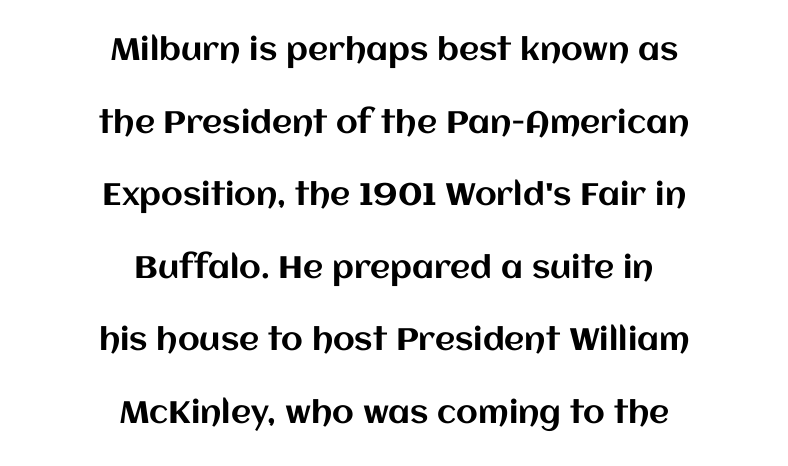
The image shows 31 px text type, upright; set centered, loose line spacing (2.34x), normal letter spacing, not underlined; medium stroke contrast and a large x-height.
